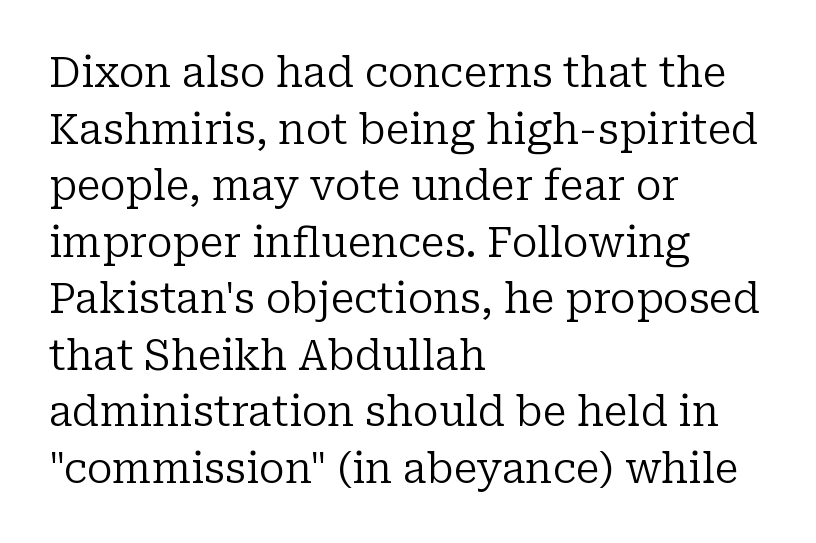
The image shows 41 px regular-weight serif type, upright; set left-aligned, normal line spacing (1.38x), normal letter spacing, not underlined; low stroke contrast and a medium x-height.
